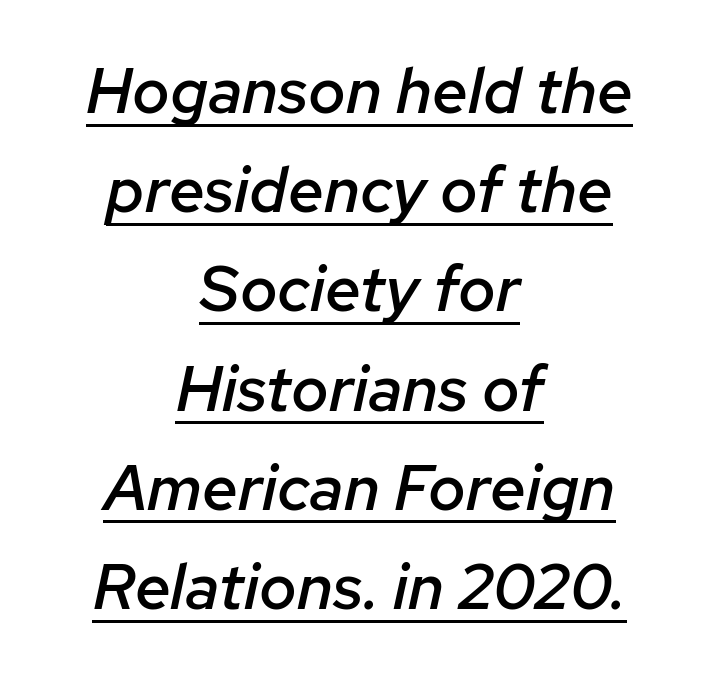
Q: Is the text bold? A: Semi-bold.
Q: Is the text italic (slanted)? A: Yes, it leans right by about 12 degrees.
Q: Is the text underlined? A: Yes.
Q: How is the paragraph aligned? A: Centered.
Q: Is the spacing between letters normal or unusually wide? A: Normal.
Q: Is the spacing between lines tight, normal or loose? A: Normal.
Q: Width (condensed, normal, or wide)? A: Normal.
Q: Stroke contrast? A: Low.
Q: x-height? A: Medium.
Q: Monospaced? A: No.
